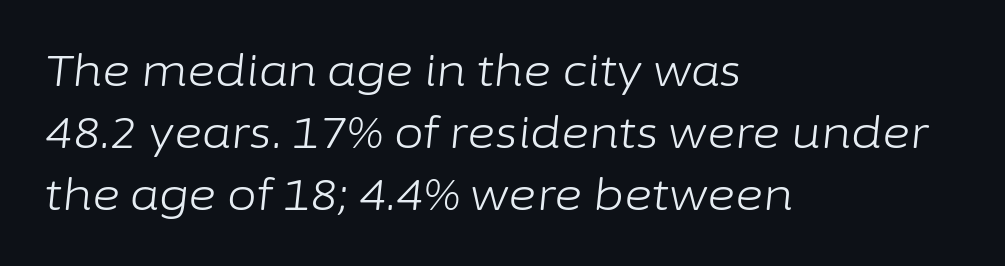
{"italic": "yes", "lean": "right", "slant_degrees": 6, "bold": "no", "weight": "light", "width": "normal", "stroke_contrast": "low", "x_height": "medium", "monospaced": "no", "underline": "no", "align": "left", "line_spacing": "normal", "line_spacing_ratio": 1.44, "letter_spacing": "normal", "letter_spacing_em": 0.0, "glyph_px": 43}
